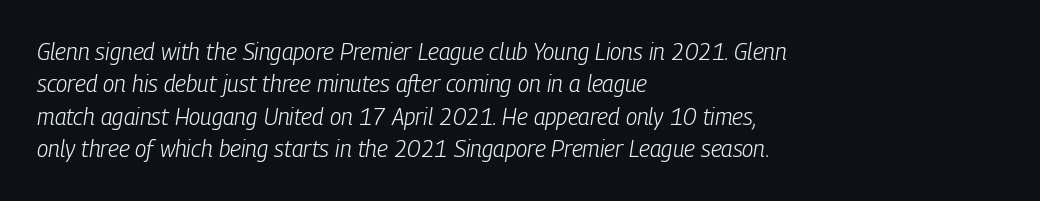
{"italic": "yes", "lean": "right", "slant_degrees": 9, "bold": "no", "underline": "no", "align": "left", "line_spacing": "normal", "line_spacing_ratio": 1.41, "letter_spacing": "normal", "letter_spacing_em": 0.0, "glyph_px": 23}
